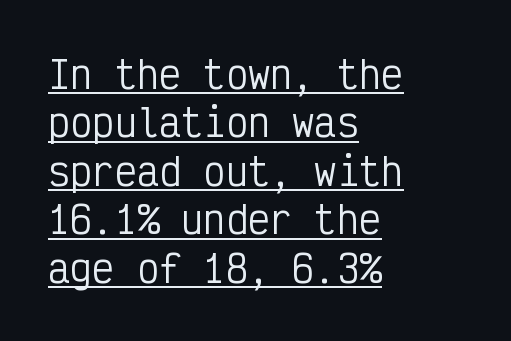
{"serif": "no", "italic": "no", "bold": "no", "weight": "regular", "width": "condensed", "stroke_contrast": "low", "x_height": "medium", "monospaced": "yes", "underline": "yes", "align": "left", "line_spacing": "normal", "line_spacing_ratio": 1.31, "letter_spacing": "normal", "letter_spacing_em": 0.0, "glyph_px": 37}
